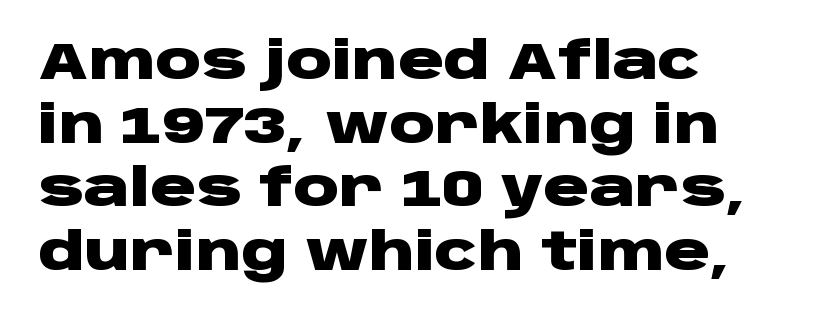
The image shows 51 px heavy, wide sans-serif type, upright; set left-aligned, normal line spacing (1.25x), normal letter spacing, not underlined; low stroke contrast and a large x-height.
